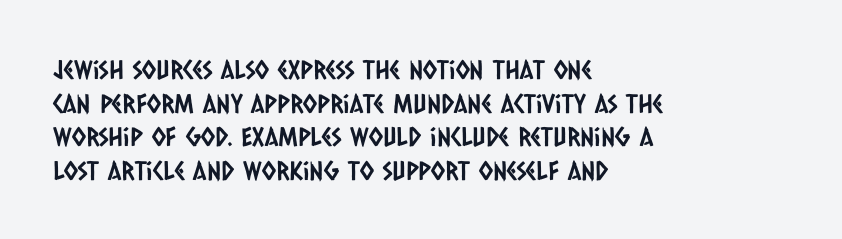
{"underline": "no", "align": "left", "line_spacing": "normal", "line_spacing_ratio": 1.29, "letter_spacing": "normal", "letter_spacing_em": 0.0, "glyph_px": 26}
